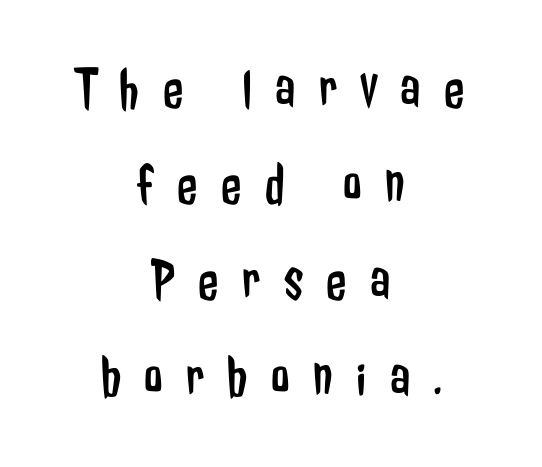
Here the designer chose a conventional face with non-uniform glyph widths. A normal amount of white space separates one row of letters from the next. This is not heavy type; no bold has been used. Does extra space separate the letters? Yes, quite a lot of it.
